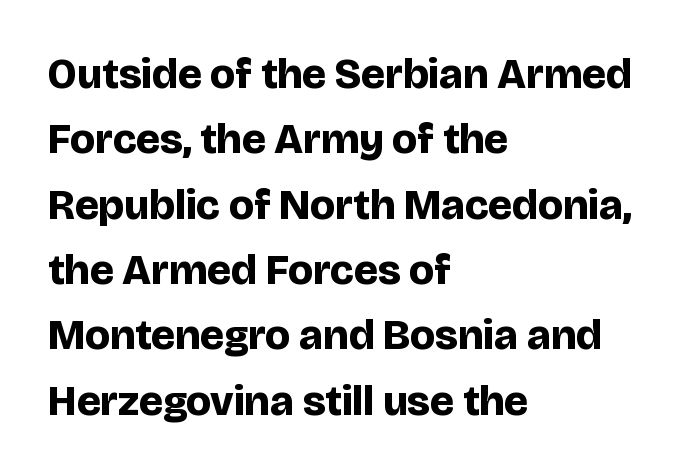
The sample has been set heavy, in full bold. The gap between lines stays unmarked. The lines are quadded left. Glyph-to-glyph distance matches everyday printed text. Spacing verdict: proportional, widths tailored to each character.
